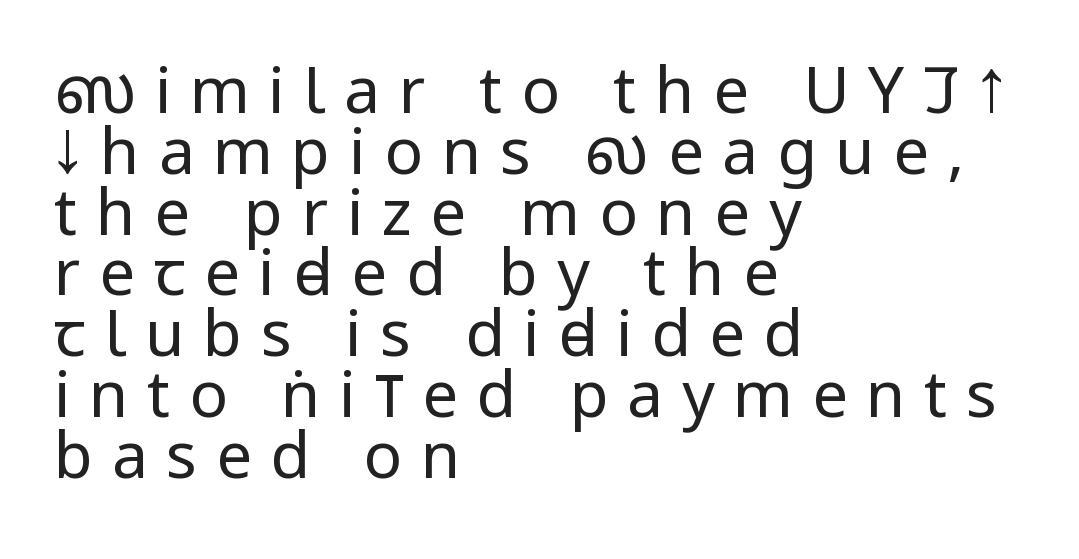
Q: Is the text bold? A: No.
Q: Is the text italic (slanted)? A: No, it is upright.
Q: Is the typeface a serif or a sans-serif typeface? A: Sans-serif.
Q: Is the text underlined? A: No.
Q: How is the paragraph aligned? A: Left-aligned.
Q: Is the spacing between letters normal or unusually wide? A: Unusually wide.
Q: Is the spacing between lines tight, normal or loose? A: Tight.
Q: Width (condensed, normal, or wide)? A: Condensed.
Q: Stroke contrast? A: Low.
Q: x-height? A: Large.
Q: Monospaced? A: No.
